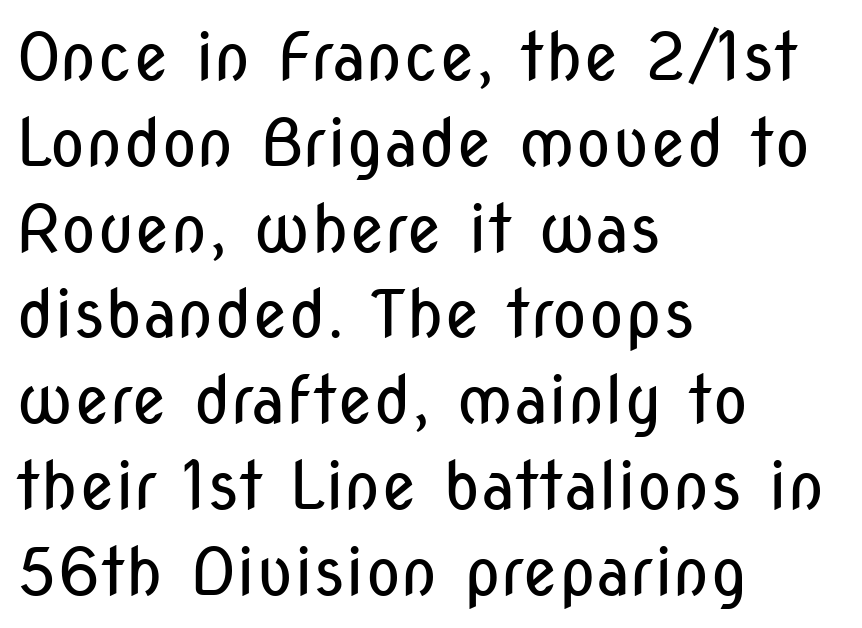
Q: Is the text bold? A: No.
Q: Is the text italic (slanted)? A: No, it is upright.
Q: Is the typeface a serif or a sans-serif typeface? A: Sans-serif.
Q: Is the text underlined? A: No.
Q: How is the paragraph aligned? A: Left-aligned.
Q: Is the spacing between letters normal or unusually wide? A: Normal.
Q: Is the spacing between lines tight, normal or loose? A: Normal.
Q: Width (condensed, normal, or wide)? A: Condensed.
Q: Stroke contrast? A: Low.
Q: x-height? A: Medium.
Q: Monospaced? A: No.
